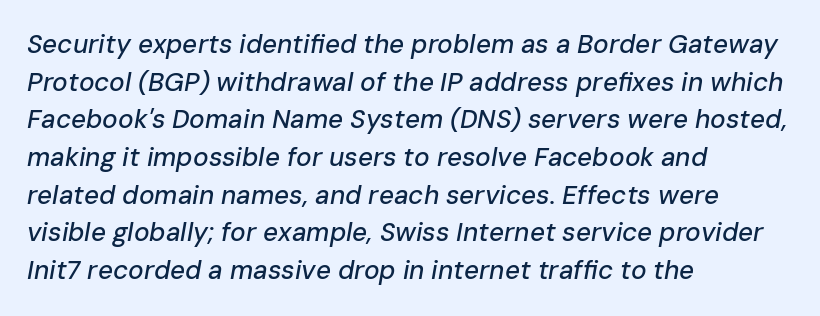
Characters are canted at an angle relative to the baseline's perpendicular. The passage is arranged the way most books set body copy — flush left. Line spacing here is normal. The letterforms sit shoulder to shoulder at normal distance. Honestly, there is no underline to notice here at all.
